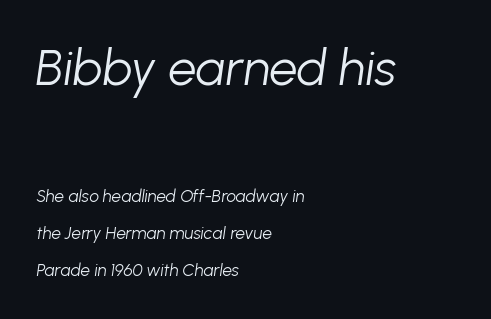
Q: Is the text bold? A: No.
Q: Is the text italic (slanted)? A: Yes, it leans right by about 8 degrees.
Q: Is the text underlined? A: No.
Q: How is the paragraph aligned? A: Left-aligned.
Q: Is the spacing between letters normal or unusually wide? A: Normal.
Q: Is the spacing between lines tight, normal or loose? A: Loose.
Q: Which block of text is set in a larger size, the first (top) or the second (bottom)? A: The first (top) one.
Q: Width (condensed, normal, or wide)? A: Normal.
Q: Stroke contrast? A: Low.
Q: x-height? A: Medium.
Q: Monospaced? A: No.
